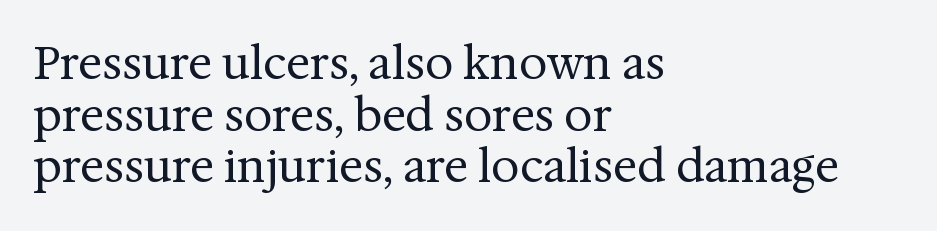
Q: Is the text bold? A: No.
Q: Is the text italic (slanted)? A: No, it is upright.
Q: Is the typeface a serif or a sans-serif typeface? A: Serif.
Q: Is the text underlined? A: No.
Q: How is the paragraph aligned? A: Left-aligned.
Q: Is the spacing between letters normal or unusually wide? A: Normal.
Q: Is the spacing between lines tight, normal or loose? A: Tight.
Q: Width (condensed, normal, or wide)? A: Normal.
Q: Stroke contrast? A: Medium.
Q: x-height? A: Medium.
Q: Monospaced? A: No.
